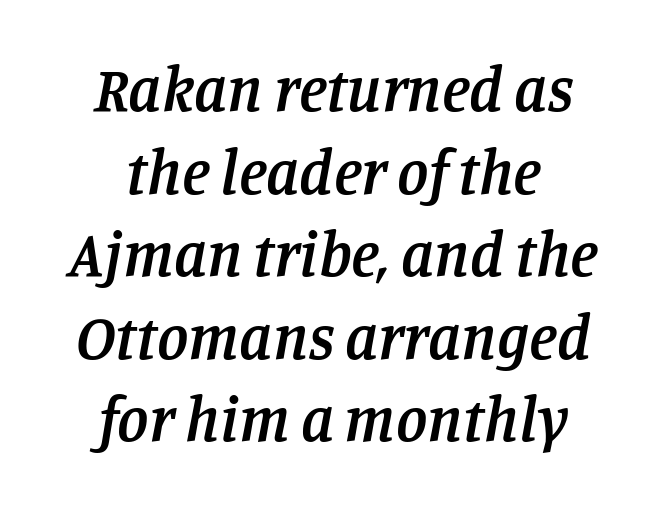
The image shows 63 px semibold serif type, italic (leaning right); set centered, normal line spacing (1.31x), normal letter spacing, not underlined; low stroke contrast and a large x-height.
